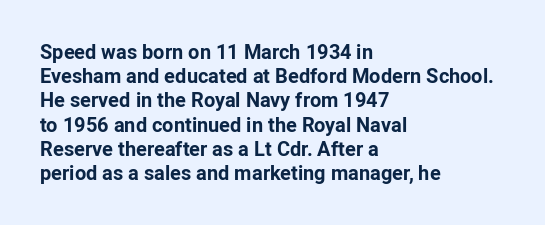
Descenders hang freely into open space. The paragraph has a hard left edge and a soft right edge. It's the straight-up-and-down kind of type. Observe the ordinary spacing: letters are neighbours, not strangers. Weight check: bold — yes, fully.
